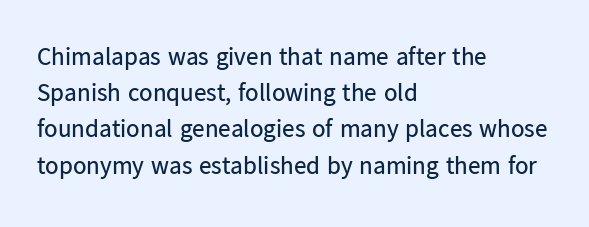
The cut favours lightness, reaching ordinary text weight at its darkest. Left-aligned paragraph, ragged on the right. There is no visible air inserted between adjacent glyphs. Has an underline been added? It has not. Upright lettering throughout. Leading matches the norm, producing a regular column.
